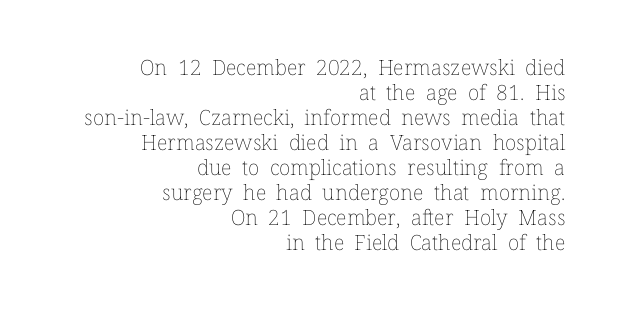
Stems and bowls with no extra thickness — not bold. Words appear dense and cohesive because spacing is normal. The baseline area is clear. The letters stand upright; this is a roman face. Reading down the block, your eye finds every line finishing at a fixed right position.
